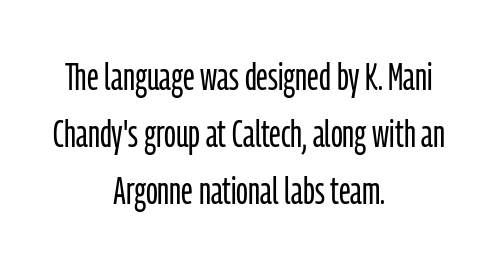
{"serif": "no", "italic": "no", "bold": "no", "weight": "light", "width": "condensed", "stroke_contrast": "low", "x_height": "medium", "monospaced": "no", "underline": "no", "align": "center", "line_spacing": "normal", "line_spacing_ratio": 1.46, "letter_spacing": "normal", "letter_spacing_em": 0.0, "glyph_px": 39}
